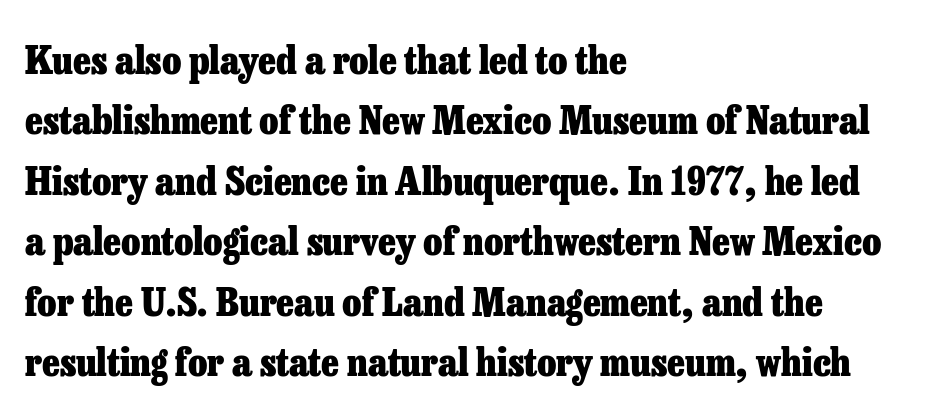
The image shows 39 px heavy serif type, upright; set left-aligned, normal line spacing (1.55x), normal letter spacing, not underlined; low stroke contrast and a medium x-height.
